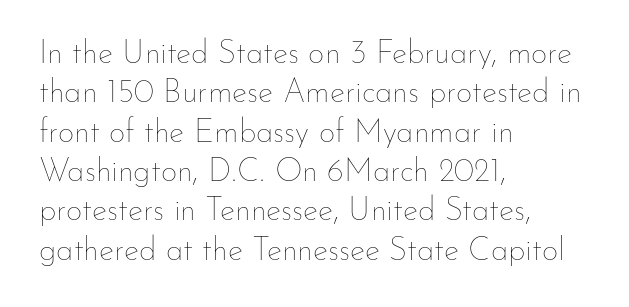
The image shows 32 px thin type, upright; set left-aligned, line spacing 1.23x, normal letter spacing, not underlined; low stroke contrast and a small x-height.
